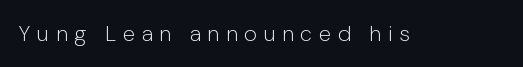
The image shows 22 px text type, upright; set unusually wide letter spacing (+0.3 em), not underlined.
